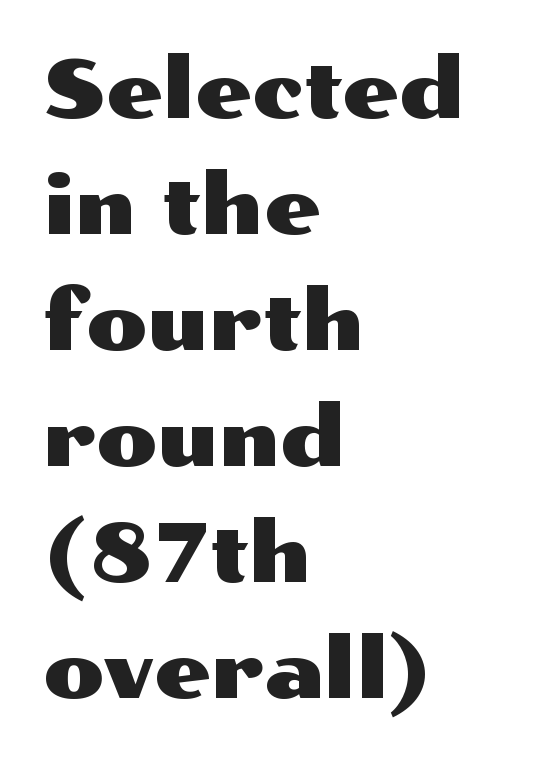
The space directly below the letters is spotless. Every row of glyphs begins at an identical x-position on the left. A typesetter would call this proportional, since set widths differ per character. Default kerning and tracking; the words read as compact shapes.
